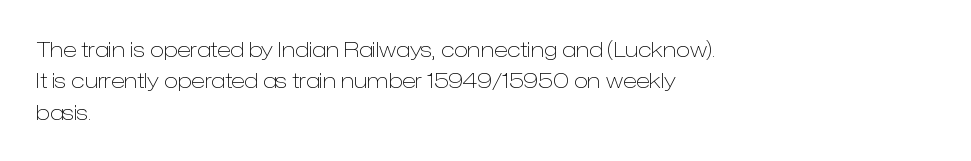
Each row of text sits above clean, open space. Italic? Not at all — the glyphs are vertical. Typeset ragged right — the left edge is the straight one. Each word holds together tightly as a unit, with standard inter-letter gaps. Interline gaps are of average width in this sample.
